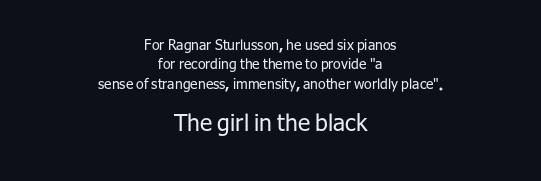
The image shows 23 px text type, upright; set centered, normal line spacing (1.38x), normal letter spacing, not underlined; the second (bottom) block is 1.64x larger.
